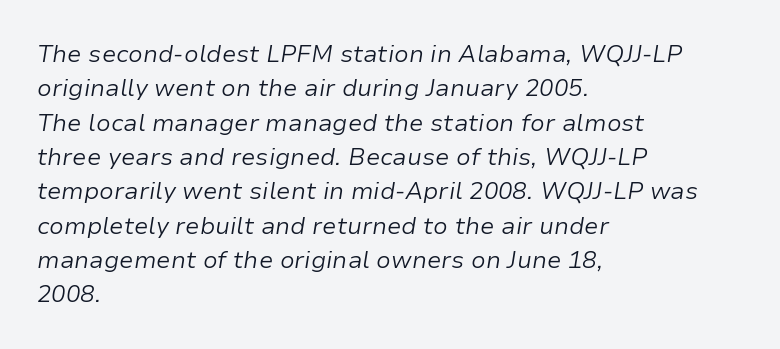
{"italic": "yes", "lean": "right", "slant_degrees": 9, "bold": "no", "underline": "no", "align": "left", "line_spacing": "normal", "line_spacing_ratio": 1.43, "letter_spacing": "normal", "letter_spacing_em": 0.0, "glyph_px": 24}
